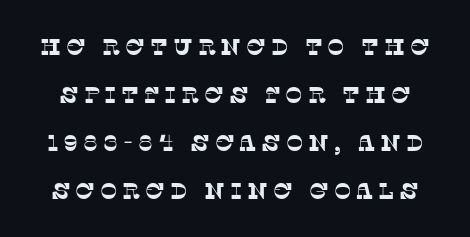
This sample uses expanded letter spacing, leaving extra air between glyphs. The string is rendered with underlining switched off. The leading is generous, giving the passage an open texture.
